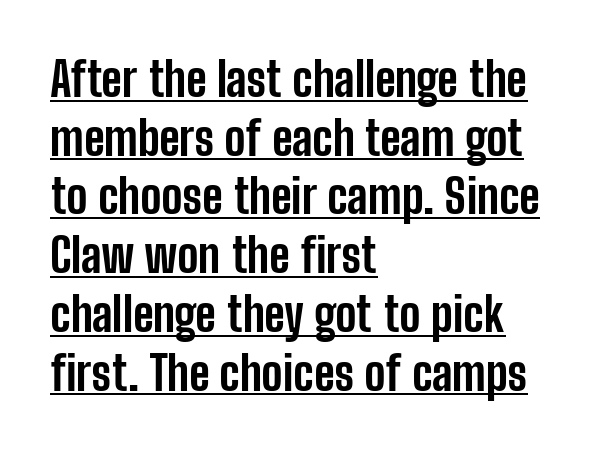
{"serif": "no", "italic": "no", "bold": "yes", "weight": "bold", "width": "condensed", "stroke_contrast": "low", "x_height": "medium", "monospaced": "no", "underline": "yes", "align": "left", "line_spacing": "normal", "line_spacing_ratio": 1.25, "letter_spacing": "normal", "letter_spacing_em": 0.0, "glyph_px": 47}
